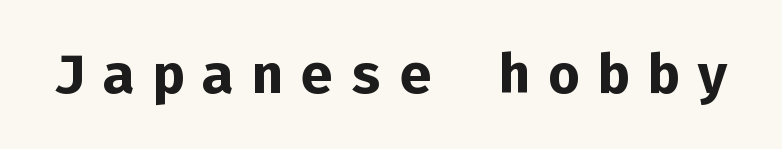
The image shows 55 px bold sans-serif type, upright, monospaced; set unusually wide letter spacing (+0.3 em), not underlined; low stroke contrast and a medium x-height.
